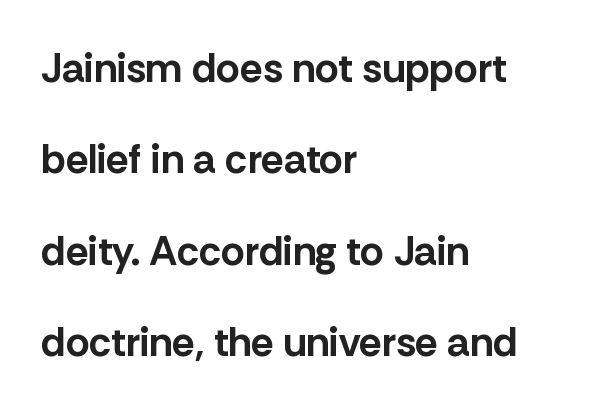
{"serif": "no", "italic": "no", "bold": "yes", "weight": "bold", "width": "normal", "stroke_contrast": "low", "x_height": "medium", "monospaced": "no", "underline": "no", "align": "left", "line_spacing": "loose", "line_spacing_ratio": 2.23, "letter_spacing": "normal", "letter_spacing_em": 0.0, "glyph_px": 41}
